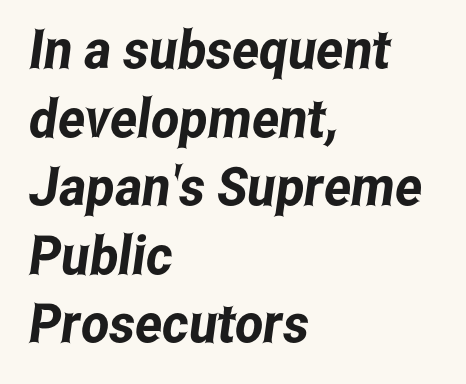
Do the characters align in a grid? No, the font is proportional. Rows of type keep a routine distance in the vertical direction. Observe the absence of serifs on each vertical stroke in this sample. One-word summary of the alignment: left. Only glyphs here, with clear space below each row. Does extra space separate the letters? No, they use regular spacing.
